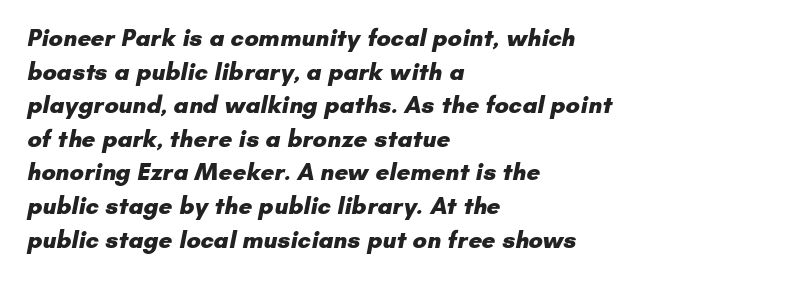
{"bold": "yes", "underline": "no", "align": "left", "line_spacing": "normal", "line_spacing_ratio": 1.4, "letter_spacing": "normal", "letter_spacing_em": 0.0, "glyph_px": 24}
